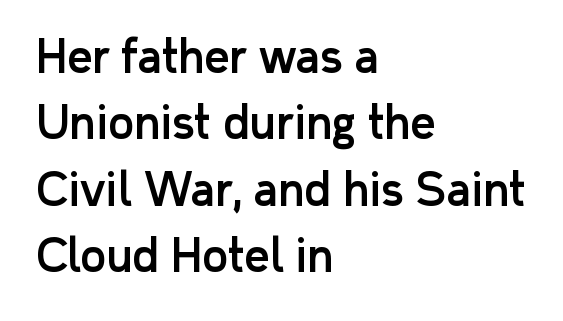
The image shows 44 px sans-serif type, upright; set left-aligned, normal line spacing (1.51x), normal letter spacing, not underlined; low stroke contrast and a medium x-height.
